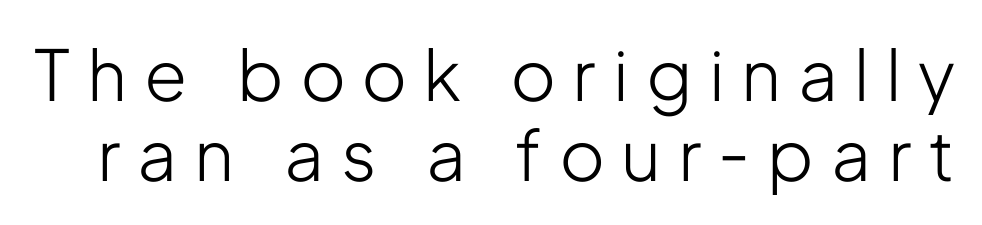
Stroke thickness stays within the range of a standard reading face or lighter. When letters stand straight like this, we call the style roman or upright. Think of a printed novel: that variable character pitch is what you see here. The font family rendered here belongs to the sans-serif group.
